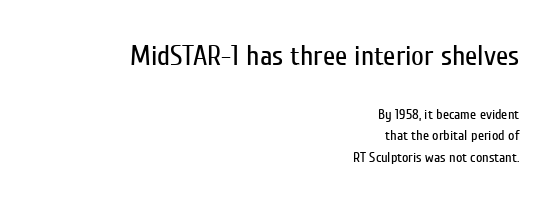
Posture: upright roman. If you measured baseline to baseline, you'd find a middling distance. A student would notice the top passage is typeset larger than what follows. The characters are drawn with everyday or finer stroke widths.
